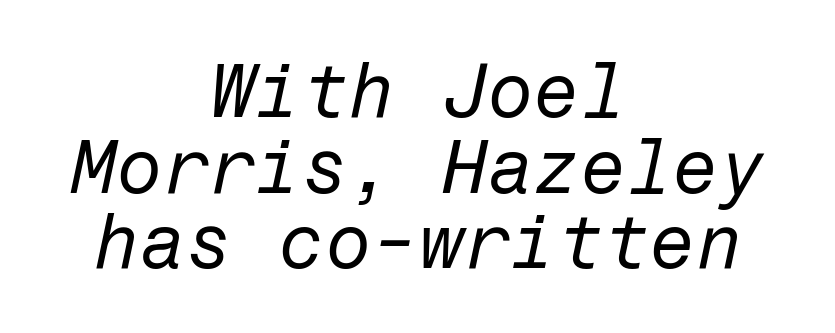
Q: Is the text bold? A: No.
Q: Is the text italic (slanted)? A: Yes, it leans right by about 12 degrees.
Q: Is the text underlined? A: No.
Q: How is the paragraph aligned? A: Centered.
Q: Is the spacing between letters normal or unusually wide? A: Normal.
Q: Is the spacing between lines tight, normal or loose? A: Tight.
Q: Width (condensed, normal, or wide)? A: Normal.
Q: Stroke contrast? A: Low.
Q: x-height? A: Medium.
